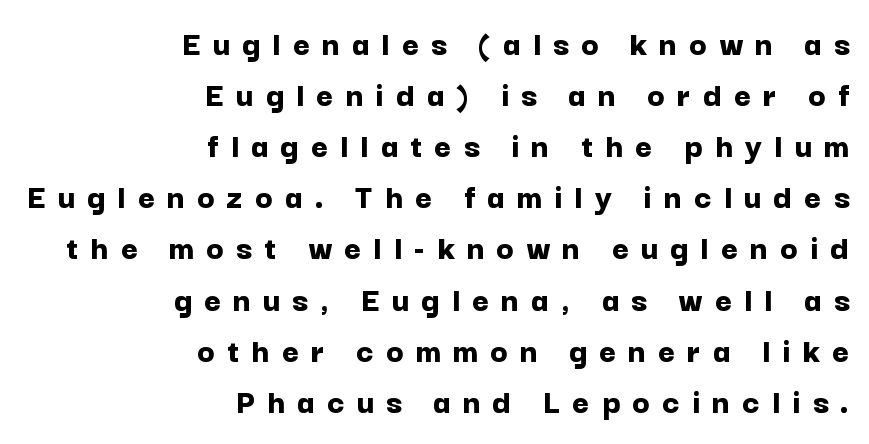
Q: Is the text bold? A: Yes.
Q: Is the text italic (slanted)? A: No, it is upright.
Q: Is the typeface a serif or a sans-serif typeface? A: Sans-serif.
Q: Is the text underlined? A: No.
Q: How is the paragraph aligned? A: Right-aligned.
Q: Is the spacing between letters normal or unusually wide? A: Unusually wide.
Q: Is the spacing between lines tight, normal or loose? A: Normal.
Q: Width (condensed, normal, or wide)? A: Normal.
Q: Stroke contrast? A: Low.
Q: x-height? A: Medium.
Q: Monospaced? A: No.
